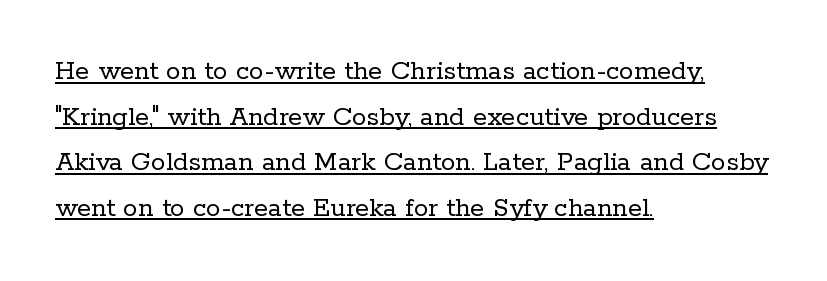
Q: Is the text bold? A: No.
Q: Is the text italic (slanted)? A: No, it is upright.
Q: Is the typeface a serif or a sans-serif typeface? A: Serif.
Q: Is the text underlined? A: Yes.
Q: How is the paragraph aligned? A: Left-aligned.
Q: Is the spacing between letters normal or unusually wide? A: Normal.
Q: Is the spacing between lines tight, normal or loose? A: Normal.
Q: Width (condensed, normal, or wide)? A: Normal.
Q: Stroke contrast? A: Low.
Q: x-height? A: Medium.
Q: Monospaced? A: No.
